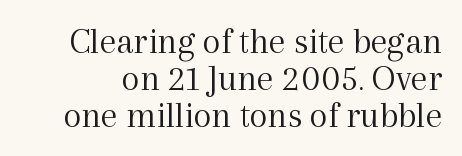
{"serif": "yes", "italic": "no", "bold": "no", "weight": "light", "width": "normal", "x_height": "medium", "monospaced": "no", "underline": "no", "line_spacing": "tight", "line_spacing_ratio": 1.0, "letter_spacing": "normal", "letter_spacing_em": 0.0, "glyph_px": 37}
